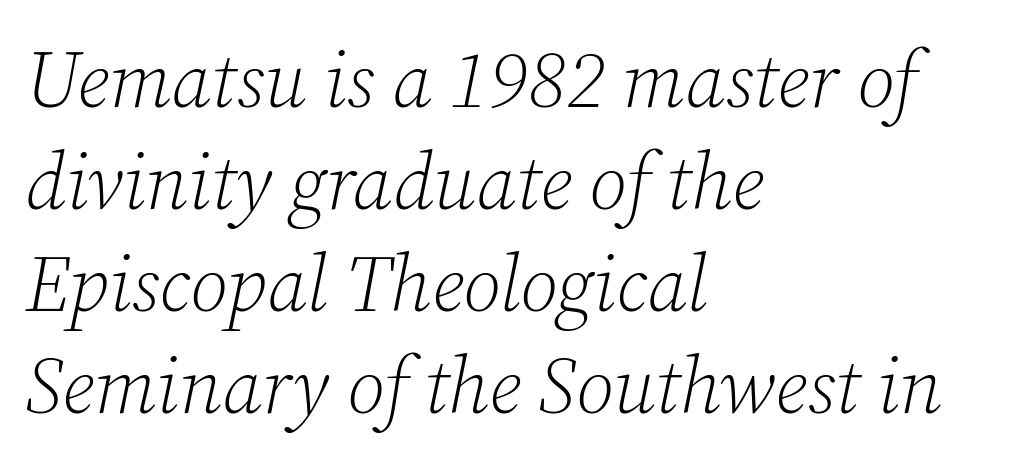
{"serif": "yes", "italic": "yes", "lean": "right", "slant_degrees": 12, "bold": "no", "weight": "light", "width": "normal", "stroke_contrast": "low", "x_height": "medium", "monospaced": "no", "underline": "no", "align": "left", "line_spacing": "normal", "line_spacing_ratio": 1.29, "letter_spacing": "normal", "letter_spacing_em": 0.0, "glyph_px": 79}
